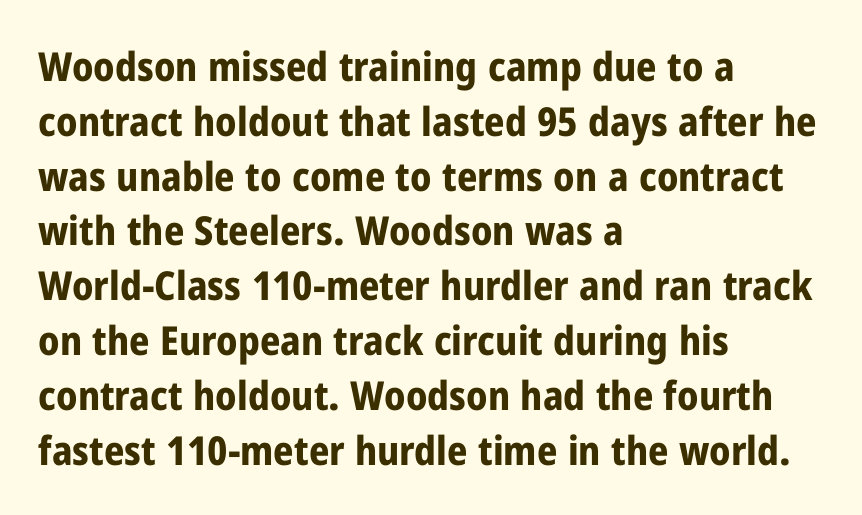
Q: Is the text bold? A: Yes.
Q: Is the text italic (slanted)? A: No, it is upright.
Q: Is the typeface a serif or a sans-serif typeface? A: Sans-serif.
Q: Is the text underlined? A: No.
Q: How is the paragraph aligned? A: Left-aligned.
Q: Is the spacing between letters normal or unusually wide? A: Normal.
Q: Is the spacing between lines tight, normal or loose? A: Normal.
Q: Width (condensed, normal, or wide)? A: Condensed.
Q: Stroke contrast? A: Low.
Q: x-height? A: Medium.
Q: Monospaced? A: No.
